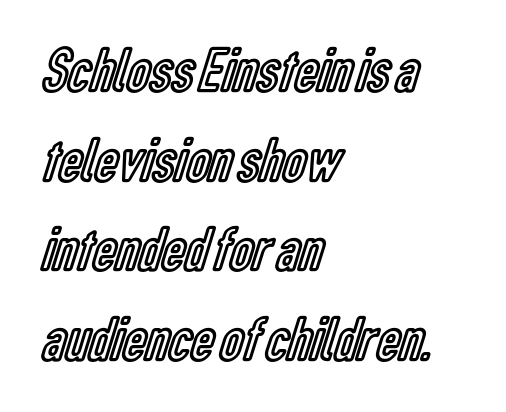
Default kerning and tracking; the words read as compact shapes. Rule under the text: the space is simply empty. Think of a printed novel: that variable character pitch is what you see here.
